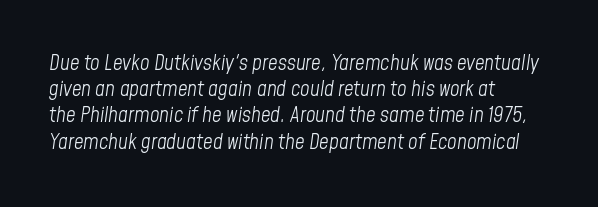
Each line starts at the same left margin while the right side varies. Looking at the ascenders, they clearly lean. A typesetter would call this leading conventional body-copy spacing. Does extra space separate the letters? No, they use regular spacing.
